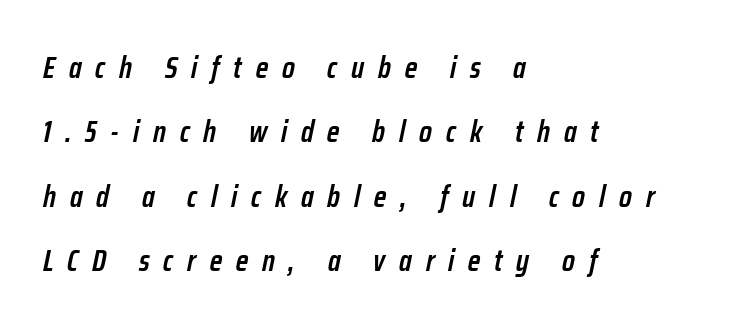
Q: Is the text bold? A: Semi-bold.
Q: Is the text italic (slanted)? A: Yes, it leans right by about 12 degrees.
Q: Is the text underlined? A: No.
Q: How is the paragraph aligned? A: Left-aligned.
Q: Is the spacing between letters normal or unusually wide? A: Unusually wide.
Q: Is the spacing between lines tight, normal or loose? A: Loose.
Q: Width (condensed, normal, or wide)? A: Condensed.
Q: Stroke contrast? A: Low.
Q: x-height? A: Medium.
Q: Monospaced? A: No.
